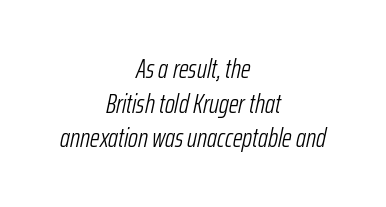
Q: Is the text bold? A: No.
Q: Is the text italic (slanted)? A: Yes, it leans right by about 12 degrees.
Q: Is the text underlined? A: No.
Q: How is the paragraph aligned? A: Centered.
Q: Is the spacing between letters normal or unusually wide? A: Normal.
Q: Is the spacing between lines tight, normal or loose? A: Normal.
